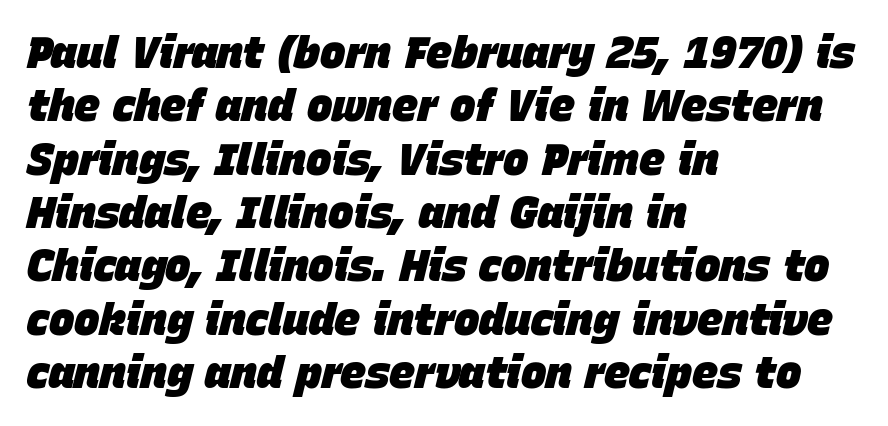
The image shows 43 px heavy type, italic (leaning right); set left-aligned, line spacing 1.24x, normal letter spacing, not underlined; low stroke contrast and a large x-height.
